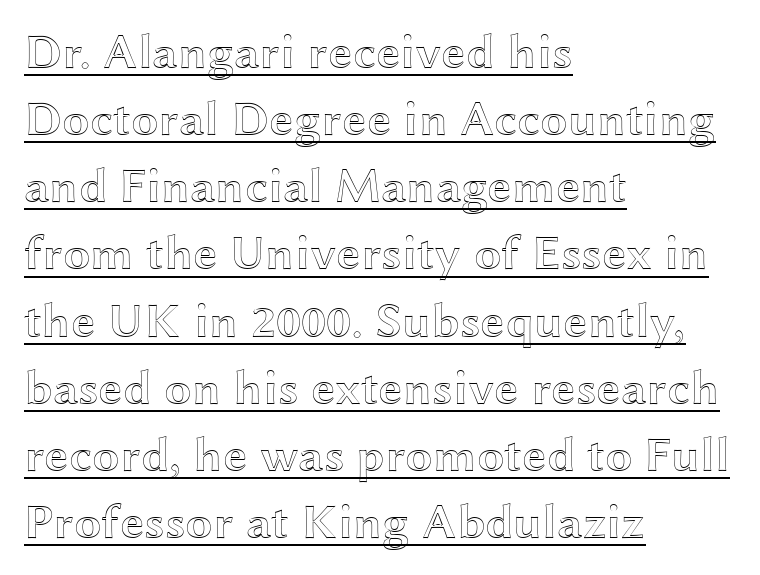
Regarding leading, the lines here are spaced in the standard way. The font's upright variant was chosen for this text. Notice how a bar underscores the lettering throughout. Here the glyphs are tracked normally, forming tight word shapes. The paragraph has a hard left edge and a soft right edge.
